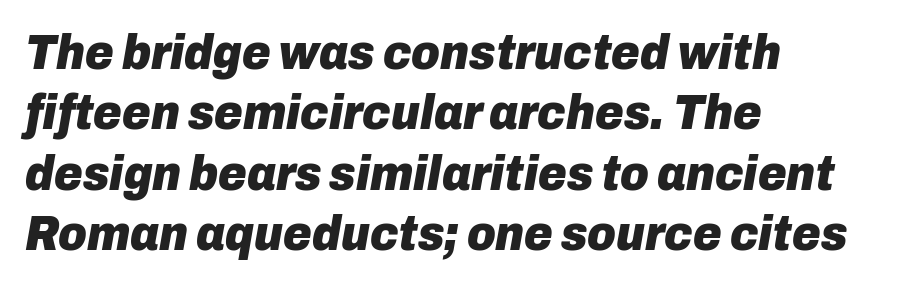
Q: Is the text bold? A: Yes.
Q: Is the text italic (slanted)? A: Yes, it leans right by about 10 degrees.
Q: Is the text underlined? A: No.
Q: How is the paragraph aligned? A: Left-aligned.
Q: Is the spacing between letters normal or unusually wide? A: Normal.
Q: Width (condensed, normal, or wide)? A: Normal.
Q: Stroke contrast? A: Low.
Q: x-height? A: Medium.
Q: Monospaced? A: No.
